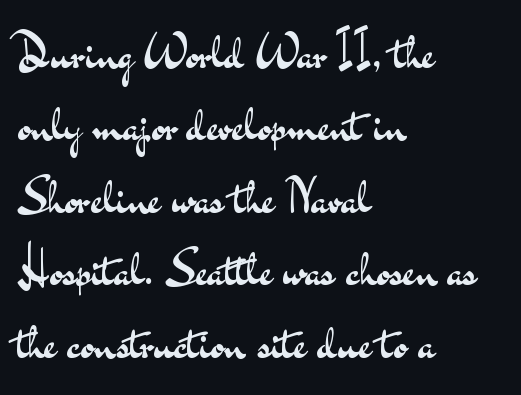
Q: Is the text bold? A: No.
Q: Is the text italic (slanted)? A: Yes.
Q: Is the typeface a serif or a sans-serif typeface? A: Sans-serif.
Q: Is the text underlined? A: No.
Q: How is the paragraph aligned? A: Left-aligned.
Q: Is the spacing between letters normal or unusually wide? A: Normal.
Q: Is the spacing between lines tight, normal or loose? A: Normal.
Q: Width (condensed, normal, or wide)? A: Wide.
Q: Stroke contrast? A: Medium.
Q: x-height? A: Small.
Q: Monospaced? A: No.
